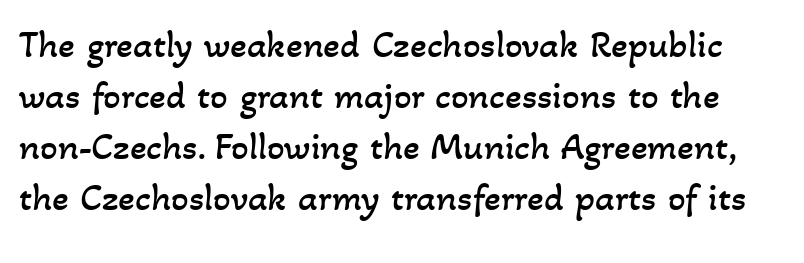
{"bold": "no", "weight": "regular", "width": "normal", "stroke_contrast": "low", "x_height": "small", "monospaced": "no", "underline": "no", "line_spacing": "normal", "line_spacing_ratio": 1.31, "letter_spacing": "normal", "letter_spacing_em": 0.0, "glyph_px": 39}
